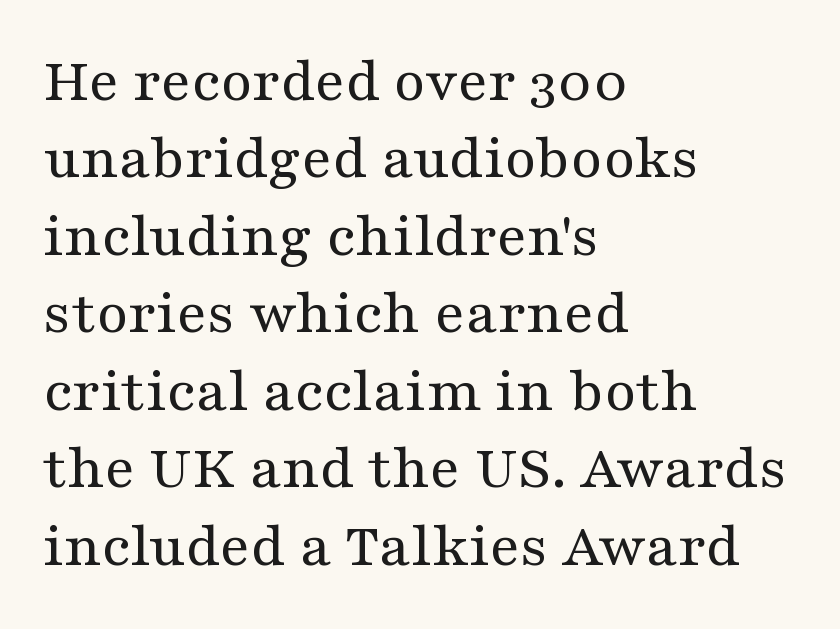
The image shows 64 px regular-weight, wide serif type, upright; set left-aligned, line spacing 1.21x, normal letter spacing, not underlined; medium stroke contrast and a medium x-height.
